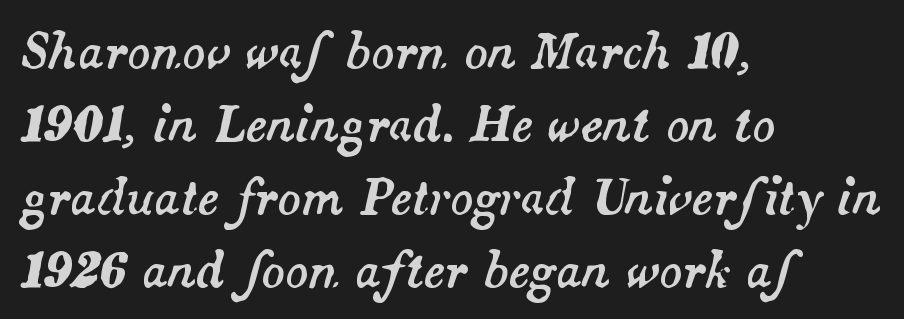
The image shows 48 px text type, italic (leaning right); set left-aligned, normal line spacing (1.52x), normal letter spacing, not underlined; medium stroke contrast and a small x-height.
